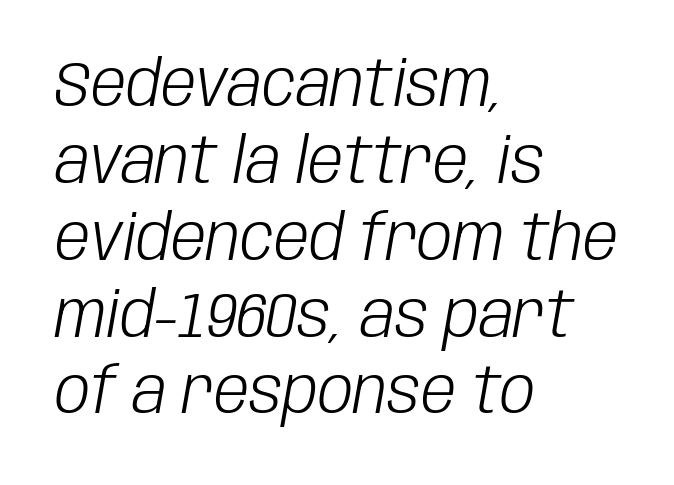
The image shows 63 px light, condensed type, italic (leaning right); set left-aligned, line spacing 1.22x, normal letter spacing, not underlined; low stroke contrast and a large x-height.
